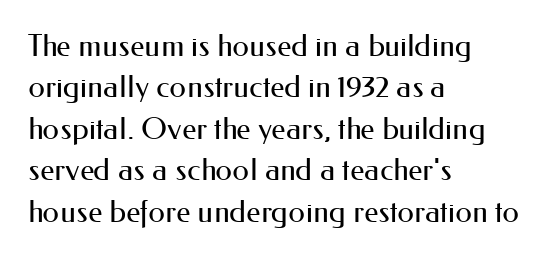
{"serif": "no", "italic": "no", "bold": "no", "weight": "regular", "width": "normal", "stroke_contrast": "medium", "x_height": "small", "monospaced": "no", "underline": "no", "align": "left", "line_spacing": "normal", "line_spacing_ratio": 1.38, "letter_spacing": "normal", "letter_spacing_em": 0.0, "glyph_px": 30}
